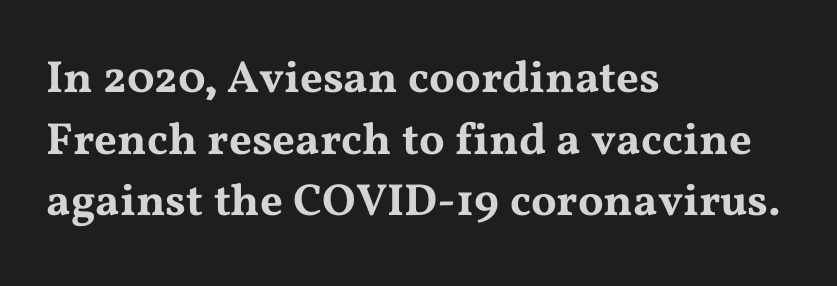
The image shows 45 px wide serif type, upright; set left-aligned, normal line spacing (1.37x), normal letter spacing, not underlined; medium stroke contrast and a medium x-height.
